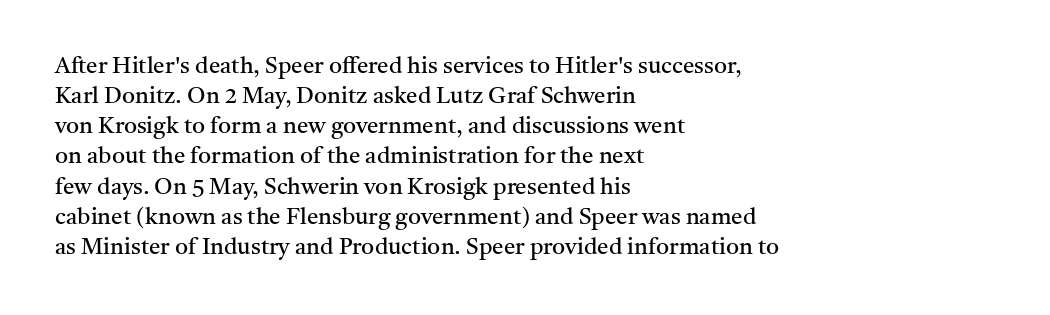
{"italic": "no", "bold": "no", "underline": "no", "align": "left", "line_spacing": "normal", "line_spacing_ratio": 1.31, "letter_spacing": "normal", "letter_spacing_em": 0.0, "glyph_px": 23}
